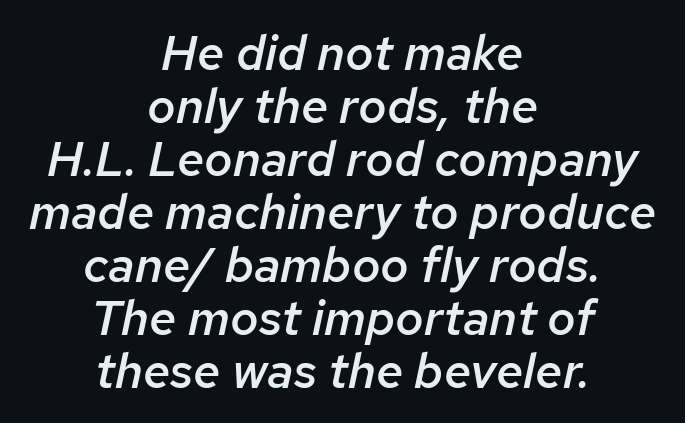
Q: Is the text bold? A: Semi-bold.
Q: Is the text italic (slanted)? A: Yes, it leans right by about 12 degrees.
Q: Is the text underlined? A: No.
Q: How is the paragraph aligned? A: Centered.
Q: Is the spacing between letters normal or unusually wide? A: Normal.
Q: Is the spacing between lines tight, normal or loose? A: Tight.
Q: Width (condensed, normal, or wide)? A: Normal.
Q: Stroke contrast? A: Low.
Q: x-height? A: Medium.
Q: Monospaced? A: No.
